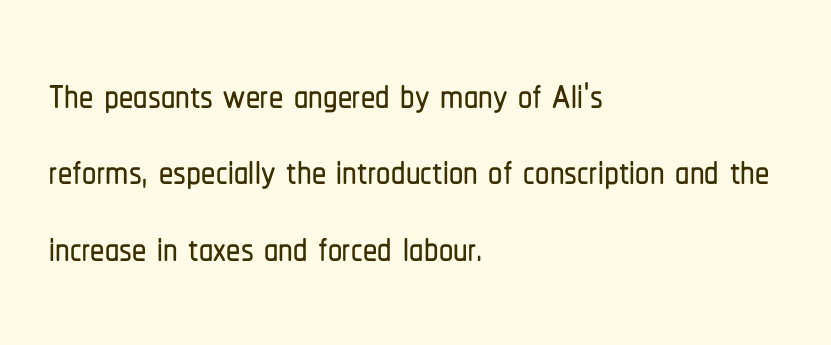
Q: Is the text italic (slanted)? A: No, it is upright.
Q: Is the typeface a serif or a sans-serif typeface? A: Sans-serif.
Q: Is the text underlined? A: No.
Q: How is the paragraph aligned? A: Left-aligned.
Q: Is the spacing between letters normal or unusually wide? A: Normal.
Q: Is the spacing between lines tight, normal or loose? A: Normal.
Q: Width (condensed, normal, or wide)? A: Condensed.
Q: Stroke contrast? A: Low.
Q: x-height? A: Medium.
Q: Monospaced? A: No.
